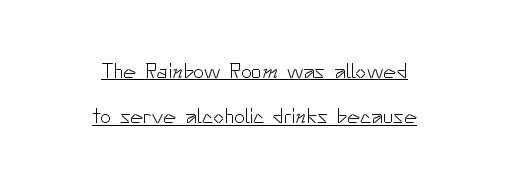
The letters sit at their default tracking, neither squeezed nor spread. The whitespace from short lines is split evenly between both sides. Does a line run under the words? Yes, clearly. How would I describe the line gaps? Wide and relaxed.
